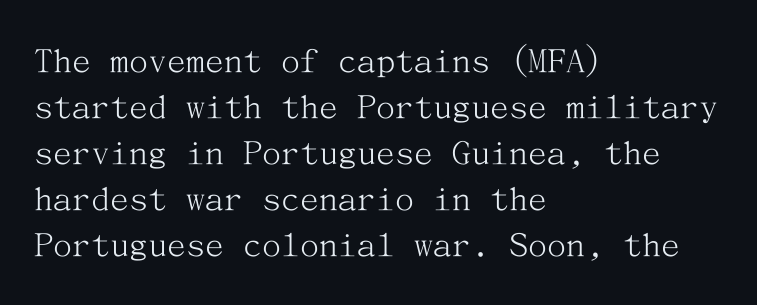
Weight: in the light-to-regular range. Check under the words: just untouched page. Upright lettering throughout. Students, note that the glyphs here touch the page at normal intervals.
